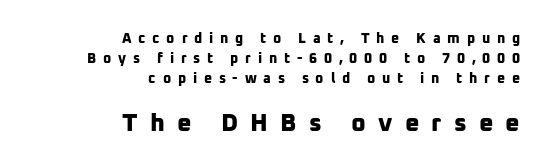
The words here are not underlined. The paragraph has a hard right edge and a soft left edge. Evenly set lines give the paragraph a standard silhouette. Strokes here are thick enough to call this a true bold. The composition opens small and finishes big.
